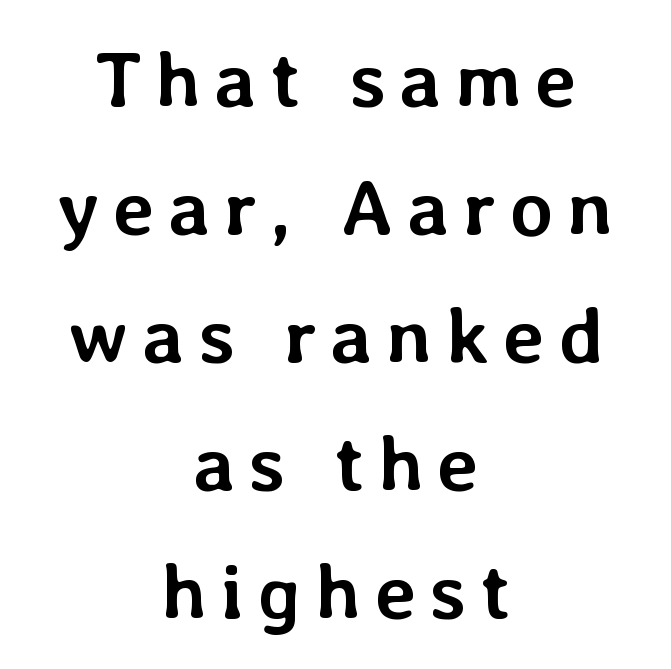
{"italic": "no", "bold": "yes", "weight": "semibold", "width": "normal", "stroke_contrast": "low", "x_height": "medium", "monospaced": "no", "underline": "no", "align": "center", "line_spacing": "normal", "line_spacing_ratio": 1.62, "glyph_px": 79}
